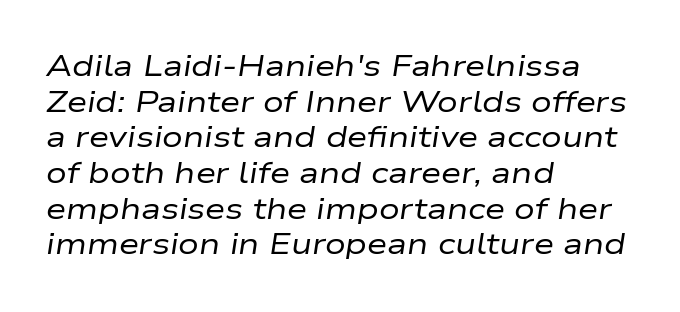
A quiet, ordinary-to-light weight characterises the typeface. A classic flush-left, rag-right setting is used for this passage. Is this a fixed-width face? No — the glyphs have proportional, varying widths. The face used here has a pronounced slope to its letters. Glance below the letters and you will spot only blank space.
